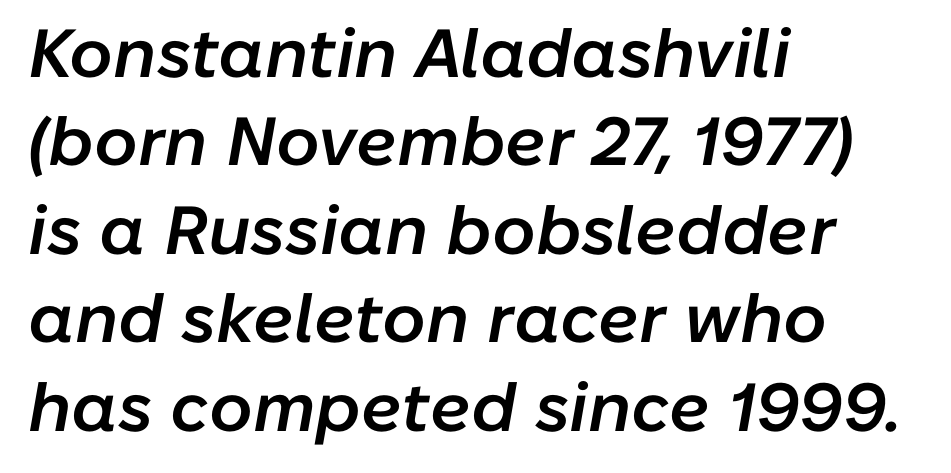
Q: Is the text bold? A: Semi-bold.
Q: Is the text italic (slanted)? A: Yes, it leans right by about 10 degrees.
Q: Is the text underlined? A: No.
Q: How is the paragraph aligned? A: Left-aligned.
Q: Is the spacing between letters normal or unusually wide? A: Normal.
Q: Is the spacing between lines tight, normal or loose? A: Normal.
Q: Width (condensed, normal, or wide)? A: Normal.
Q: Stroke contrast? A: Low.
Q: x-height? A: Medium.
Q: Monospaced? A: No.
